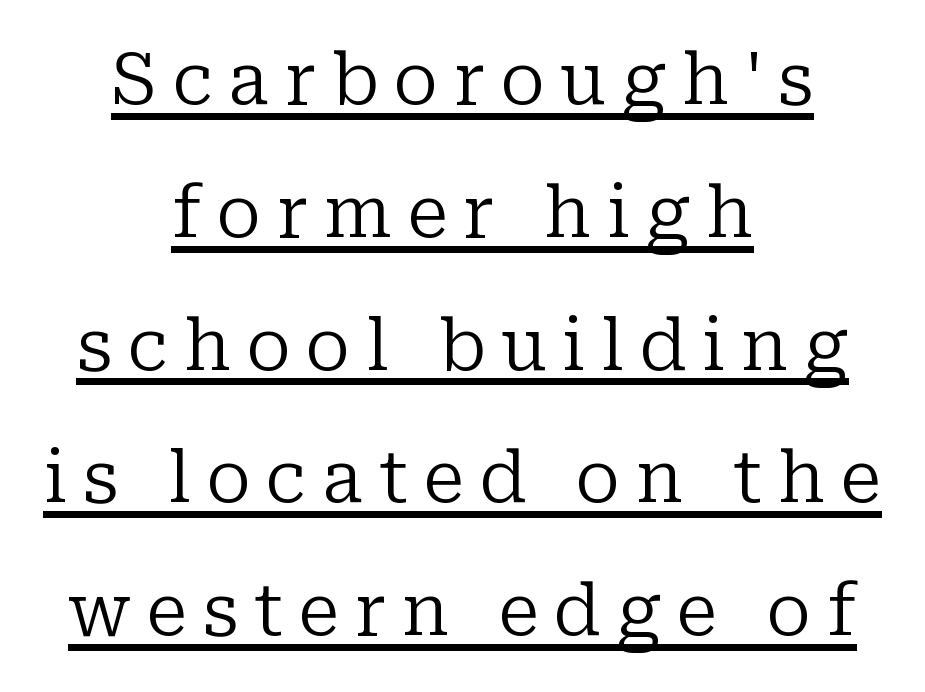
{"serif": "yes", "italic": "no", "bold": "no", "weight": "regular", "width": "normal", "stroke_contrast": "low", "x_height": "medium", "monospaced": "no", "underline": "yes", "align": "center", "line_spacing_ratio": 1.87, "letter_spacing": "wide", "letter_spacing_em": 0.22, "glyph_px": 71}
